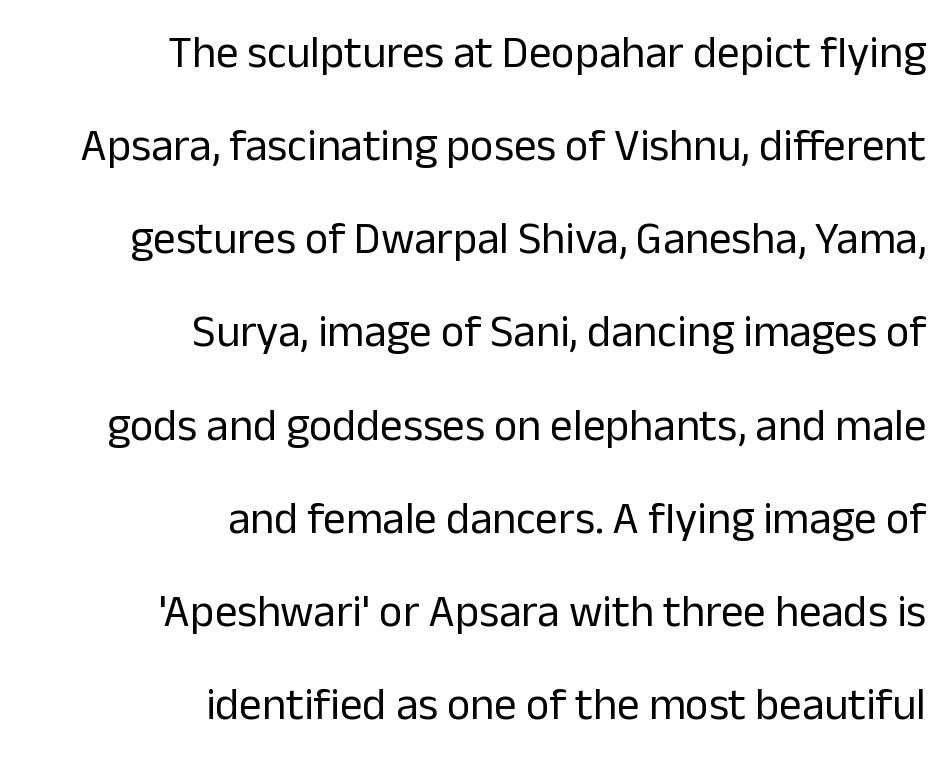
{"serif": "no", "italic": "no", "bold": "no", "weight": "regular", "width": "normal", "stroke_contrast": "low", "x_height": "medium", "monospaced": "no", "underline": "no", "align": "right", "line_spacing": "loose", "line_spacing_ratio": 2.07, "letter_spacing": "normal", "letter_spacing_em": 0.0, "glyph_px": 45}
